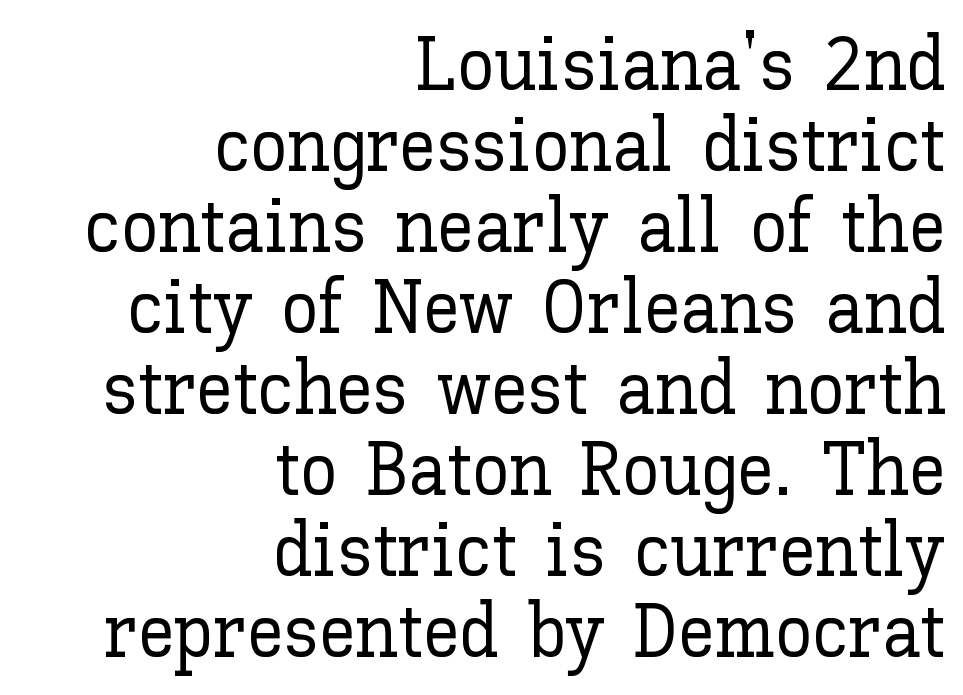
{"italic": "no", "width": "normal", "stroke_contrast": "low", "x_height": "medium", "monospaced": "no", "underline": "no", "align": "right", "line_spacing": "tight", "line_spacing_ratio": 1.08, "letter_spacing": "normal", "letter_spacing_em": 0.0, "glyph_px": 75}
